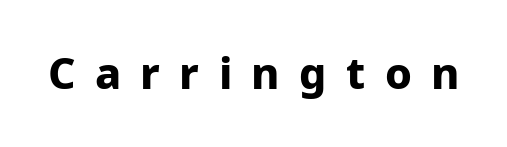
{"serif": "no", "italic": "no", "bold": "yes", "weight": "bold", "width": "normal", "stroke_contrast": "low", "x_height": "medium", "monospaced": "no", "underline": "no", "letter_spacing": "wide", "letter_spacing_em": 0.45, "glyph_px": 43}
